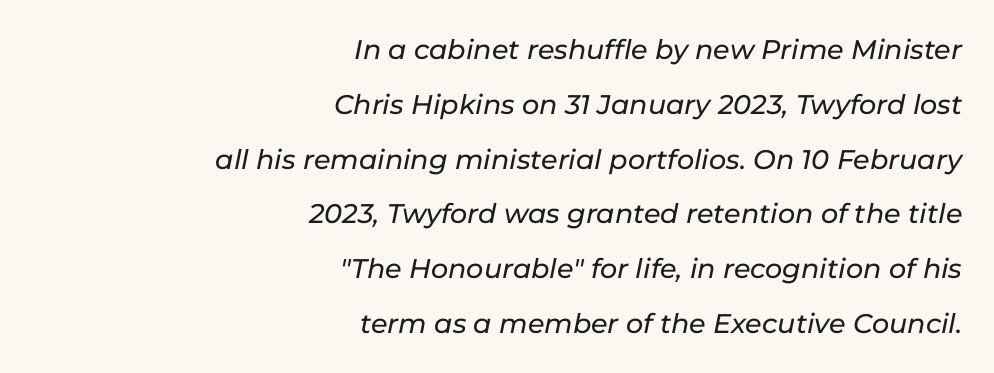
The text block is weighted toward the right margin, trailing off unevenly leftward. No word sits above an underline. Notice how the stems are inclined rather than vertical — that's the hallmark of italics. Default kerning and tracking; the words read as compact shapes. The space between consecutive lines is lavish.
